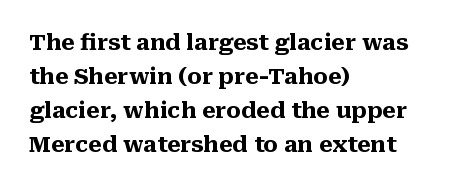
Underline: absent. Default kerning and tracking; the words read as compact shapes. Successive baselines arrive at the customary interval. You can tell it's not italic because the verticals are truly vertical. One-word summary of the alignment: left. These lines carry a lot of weight — the face is fully bold.
